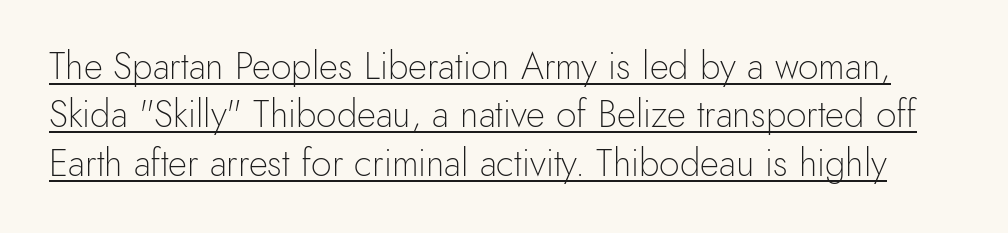
{"serif": "no", "italic": "no", "bold": "no", "weight": "light", "width": "normal", "x_height": "small", "monospaced": "no", "underline": "yes", "line_spacing": "normal", "line_spacing_ratio": 1.31, "letter_spacing": "normal", "letter_spacing_em": 0.0, "glyph_px": 37}
